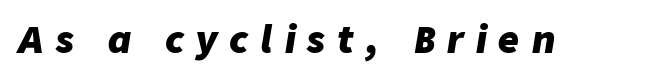
Q: Is the text bold? A: Yes.
Q: Is the text italic (slanted)? A: Yes, it leans right by about 9 degrees.
Q: Is the text underlined? A: No.
Q: Is the spacing between letters normal or unusually wide? A: Unusually wide.
Q: Width (condensed, normal, or wide)? A: Normal.
Q: Stroke contrast? A: Low.
Q: x-height? A: Medium.
Q: Monospaced? A: No.
